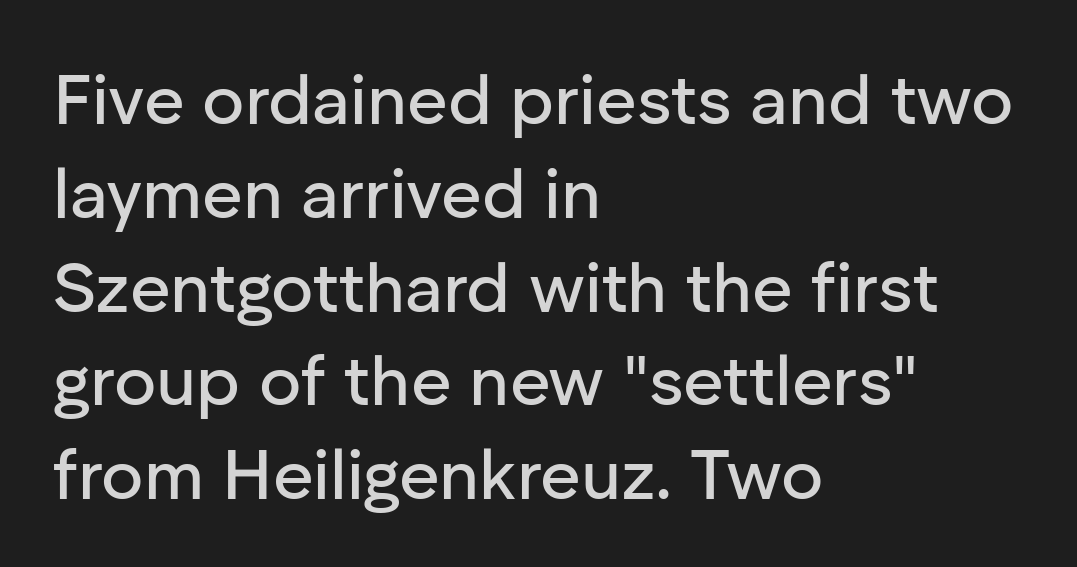
{"serif": "no", "italic": "no", "width": "normal", "stroke_contrast": "low", "x_height": "medium", "monospaced": "no", "underline": "no", "align": "left", "line_spacing": "normal", "line_spacing_ratio": 1.34, "letter_spacing": "normal", "letter_spacing_em": 0.0, "glyph_px": 70}
